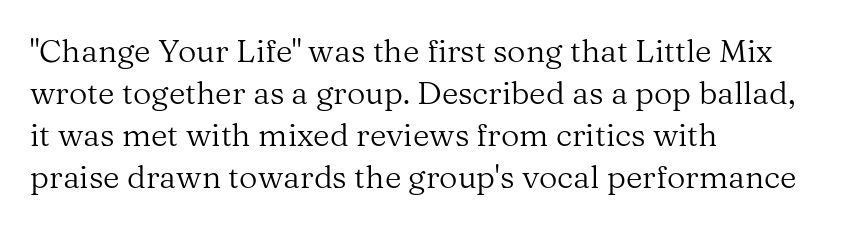
The strokes carry an ordinary text weight at most. Default kerning and tracking; the words read as compact shapes. You can tell from the footed stems that serif type was used. This block has exactly the height ordinary leading produces.
